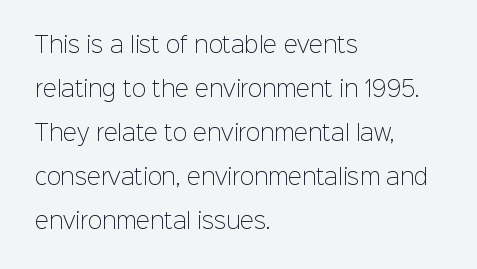
{"italic": "no", "bold": "no", "underline": "no", "align": "left", "line_spacing": "loose", "line_spacing_ratio": 2.1, "letter_spacing": "normal", "letter_spacing_em": 0.0, "glyph_px": 21}
